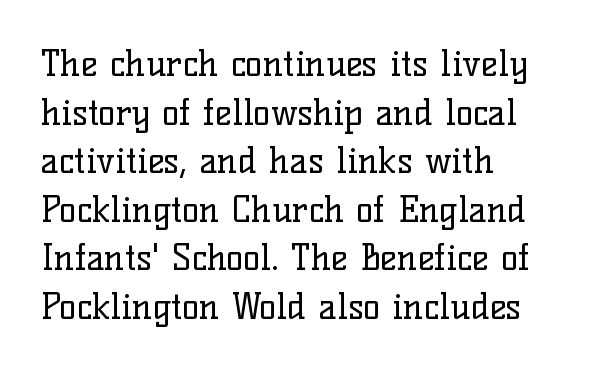
{"serif": "yes", "italic": "no", "bold": "no", "weight": "regular", "width": "normal", "stroke_contrast": "low", "x_height": "medium", "monospaced": "no", "underline": "no", "align": "left", "line_spacing": "normal", "line_spacing_ratio": 1.35, "letter_spacing": "normal", "letter_spacing_em": 0.0, "glyph_px": 36}
